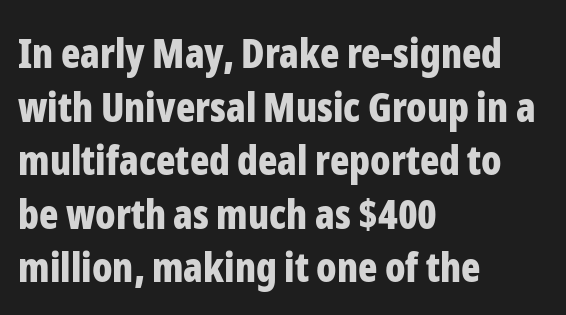
Q: Is the text bold? A: Yes.
Q: Is the text italic (slanted)? A: No, it is upright.
Q: Is the typeface a serif or a sans-serif typeface? A: Sans-serif.
Q: Is the text underlined? A: No.
Q: How is the paragraph aligned? A: Left-aligned.
Q: Is the spacing between letters normal or unusually wide? A: Normal.
Q: Is the spacing between lines tight, normal or loose? A: Normal.
Q: Width (condensed, normal, or wide)? A: Condensed.
Q: Stroke contrast? A: Low.
Q: x-height? A: Medium.
Q: Monospaced? A: No.
